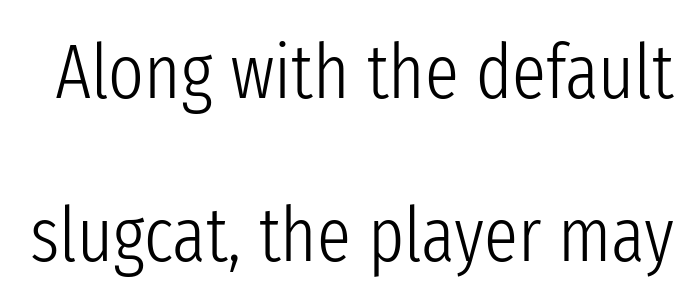
Q: Is the text bold? A: No.
Q: Is the text italic (slanted)? A: No, it is upright.
Q: Is the typeface a serif or a sans-serif typeface? A: Sans-serif.
Q: Is the text underlined? A: No.
Q: Is the spacing between letters normal or unusually wide? A: Normal.
Q: Is the spacing between lines tight, normal or loose? A: Loose.
Q: Width (condensed, normal, or wide)? A: Condensed.
Q: Stroke contrast? A: Low.
Q: x-height? A: Medium.
Q: Monospaced? A: No.
